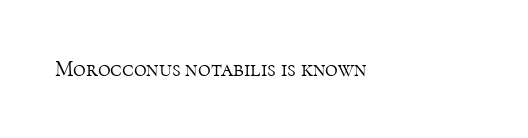
The image shows 22 px text type, upright; set left-aligned, normal letter spacing, not underlined.
